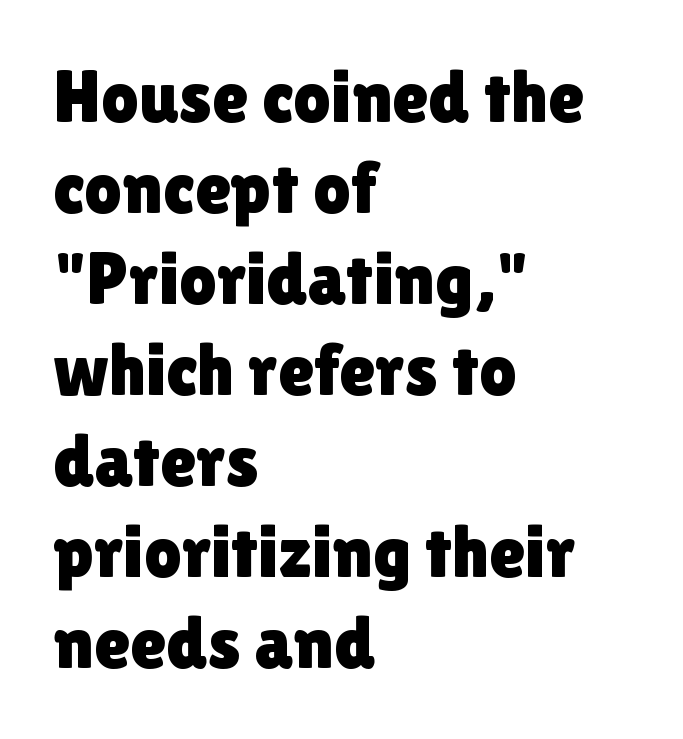
{"serif": "no", "italic": "no", "width": "normal", "x_height": "medium", "monospaced": "no", "underline": "no", "align": "left", "line_spacing_ratio": 1.23, "letter_spacing": "normal", "letter_spacing_em": 0.0, "glyph_px": 74}
